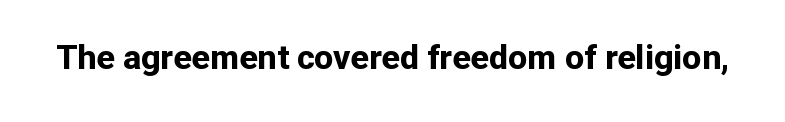
{"serif": "no", "italic": "no", "bold": "yes", "weight": "bold", "width": "normal", "stroke_contrast": "low", "x_height": "medium", "monospaced": "no", "underline": "no", "letter_spacing": "normal", "letter_spacing_em": 0.0, "glyph_px": 34}
